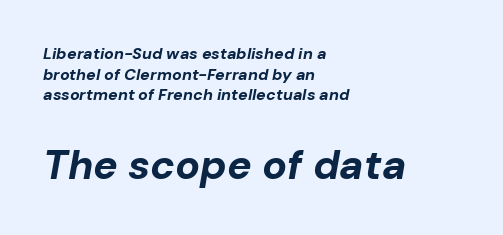
Inter-character spacing is left at the font's built-in metrics. Typographic density is high because the face is bold. These lines sit exactly where default settings would place them. Honestly, there is no underline to notice here at all. These lines were composed using italics. Do the characters align in a grid? No, the font is proportional.
